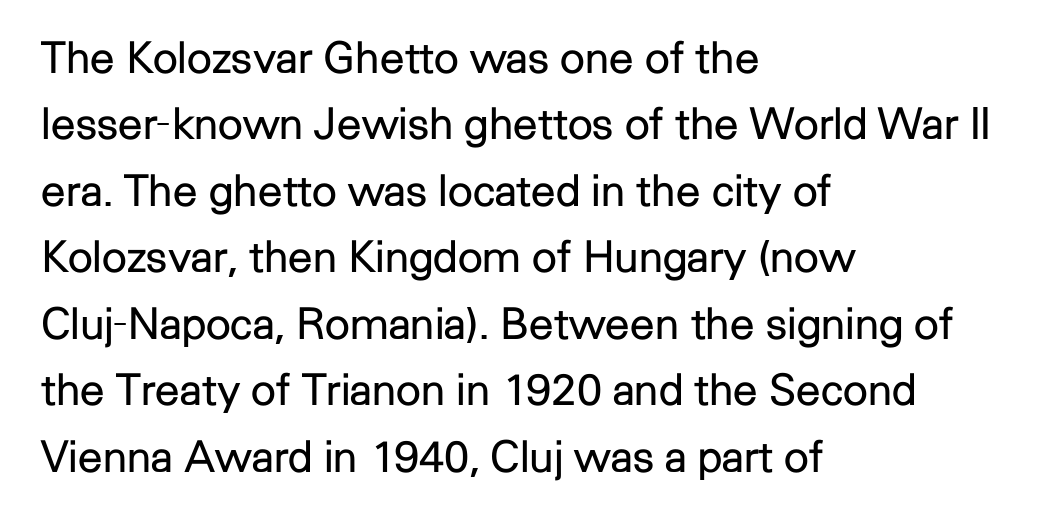
{"serif": "no", "italic": "no", "bold": "no", "weight": "regular", "width": "normal", "stroke_contrast": "low", "x_height": "medium", "monospaced": "no", "underline": "no", "align": "left", "line_spacing": "normal", "line_spacing_ratio": 1.51, "letter_spacing": "normal", "letter_spacing_em": 0.0, "glyph_px": 44}
